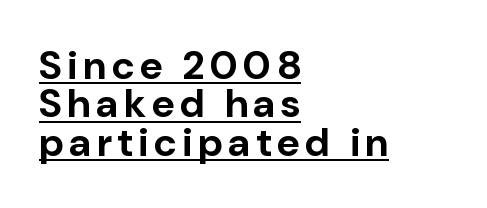
The image shows 40 px bold sans-serif type, upright; set left-aligned, tight line spacing (0.96x), underlined; low stroke contrast and a medium x-height.
